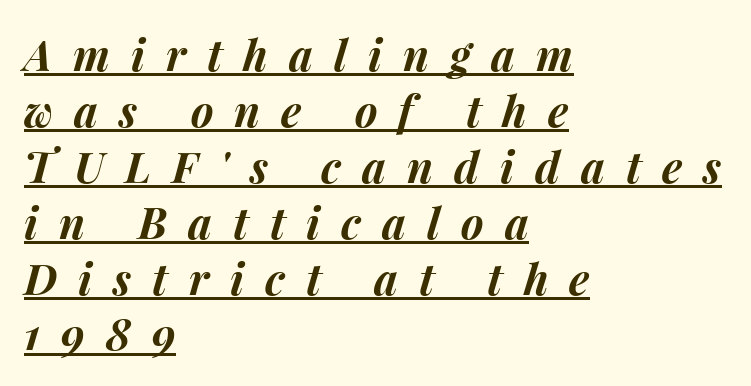
Q: Is the text bold? A: Yes.
Q: Is the text italic (slanted)? A: Yes, it leans right by about 15 degrees.
Q: Is the text underlined? A: Yes.
Q: How is the paragraph aligned? A: Left-aligned.
Q: Is the spacing between letters normal or unusually wide? A: Unusually wide.
Q: Is the spacing between lines tight, normal or loose? A: Normal.
Q: Width (condensed, normal, or wide)? A: Normal.
Q: Stroke contrast? A: Medium.
Q: x-height? A: Medium.
Q: Monospaced? A: No.
